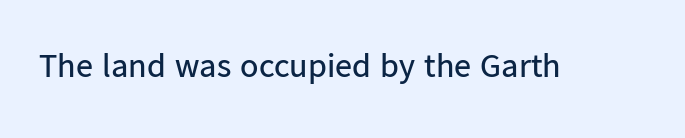
Q: Is the text bold? A: No.
Q: Is the text italic (slanted)? A: No, it is upright.
Q: Is the typeface a serif or a sans-serif typeface? A: Sans-serif.
Q: Is the text underlined? A: No.
Q: Is the spacing between letters normal or unusually wide? A: Normal.
Q: Width (condensed, normal, or wide)? A: Normal.
Q: Stroke contrast? A: Low.
Q: x-height? A: Medium.
Q: Monospaced? A: No.
